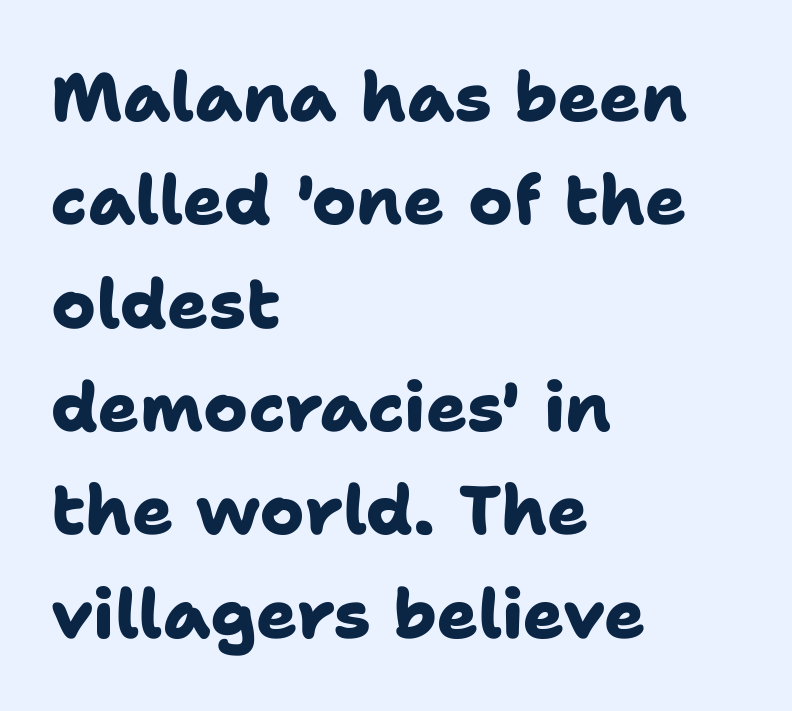
{"serif": "no", "bold": "yes", "weight": "heavy", "width": "normal", "stroke_contrast": "low", "x_height": "medium", "monospaced": "no", "underline": "no", "align": "left", "line_spacing": "normal", "line_spacing_ratio": 1.52, "letter_spacing": "normal", "letter_spacing_em": 0.0, "glyph_px": 68}
